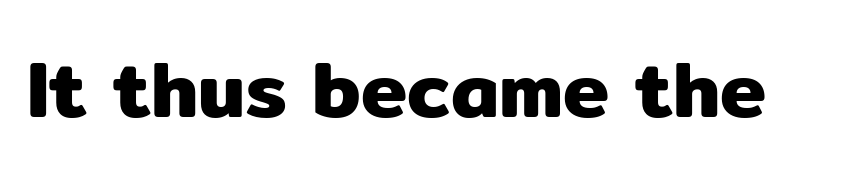
{"serif": "no", "italic": "no", "width": "normal", "stroke_contrast": "low", "x_height": "medium", "monospaced": "no", "underline": "no", "letter_spacing": "normal", "letter_spacing_em": 0.0, "glyph_px": 78}
